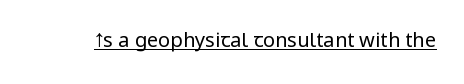
Q: Is the text bold? A: No.
Q: Is the text italic (slanted)? A: No, it is upright.
Q: Is the text underlined? A: Yes.
Q: Is the spacing between letters normal or unusually wide? A: Normal.
